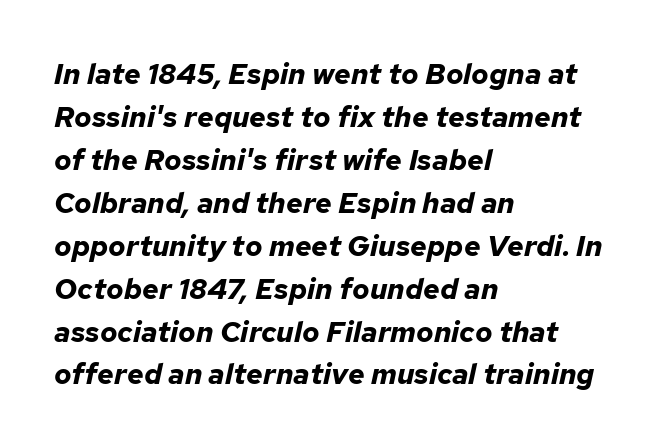
If you drew a ruler down the left edge, every line would touch it. Letters rest on an invisible, unmarked baseline. Pretty heavy lettering here — definitely bold. Varying glyph widths throughout — classic text-font behaviour. The passage shown has conventional tracking throughout.
